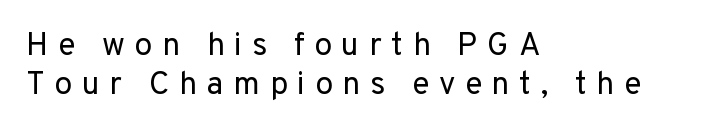
Do the characters align in a grid? No, the font is proportional. Between one letter and the next there's a generous, obvious gap. The typeface has the unassuming heft of standard copy or less. Each letter's strokes conclude bluntly, with no projecting serifs. Does the lettering tilt? It doesn't — this is upright.
